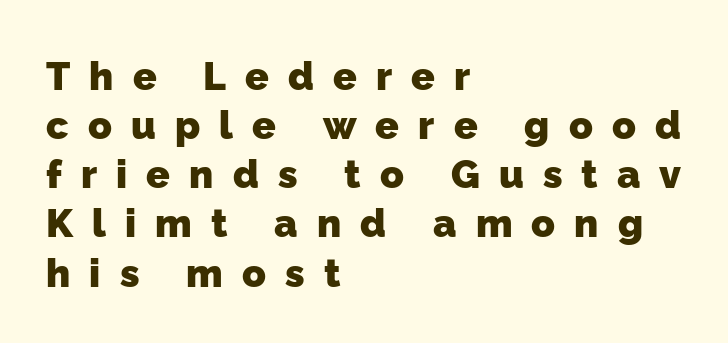
Q: Is the text bold? A: Yes.
Q: Is the typeface a serif or a sans-serif typeface? A: Sans-serif.
Q: Is the text underlined? A: No.
Q: How is the paragraph aligned? A: Left-aligned.
Q: Is the spacing between letters normal or unusually wide? A: Unusually wide.
Q: Is the spacing between lines tight, normal or loose? A: Normal.
Q: Width (condensed, normal, or wide)? A: Normal.
Q: Stroke contrast? A: Low.
Q: x-height? A: Medium.
Q: Monospaced? A: No.
